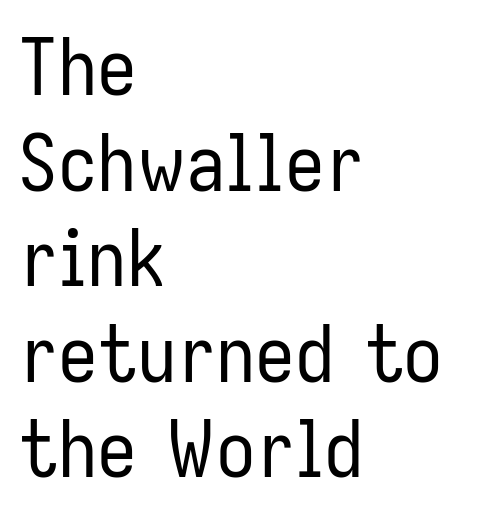
The image shows 79 px regular-weight, condensed sans-serif type, upright; set left-aligned, line spacing 1.21x, normal letter spacing, not underlined; low stroke contrast and a medium x-height.
